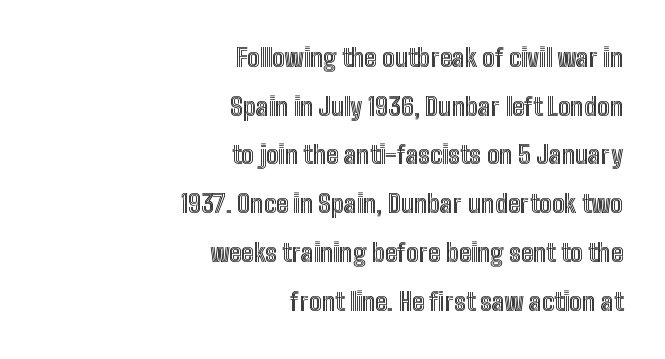
{"italic": "no", "underline": "no", "align": "right", "line_spacing": "loose", "line_spacing_ratio": 1.95, "letter_spacing": "normal", "letter_spacing_em": 0.0, "glyph_px": 25}
